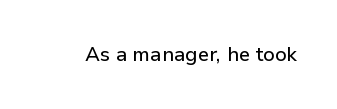
These lines keep a tight, regular rhythm from letter to letter. Unmarked baselines from the first word to the last. Italic: no, the glyphs are upright roman.
